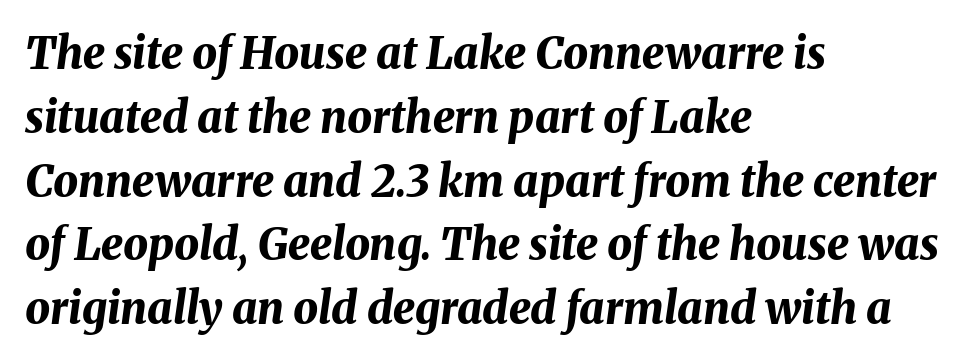
The image shows 44 px bold type, italic (leaning right); set left-aligned, normal line spacing (1.45x), normal letter spacing, not underlined; medium stroke contrast and a medium x-height.
